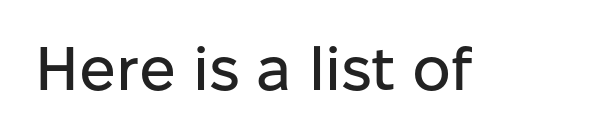
The image shows 61 px sans-serif type, upright; set normal letter spacing, not underlined; low stroke contrast and a medium x-height.
